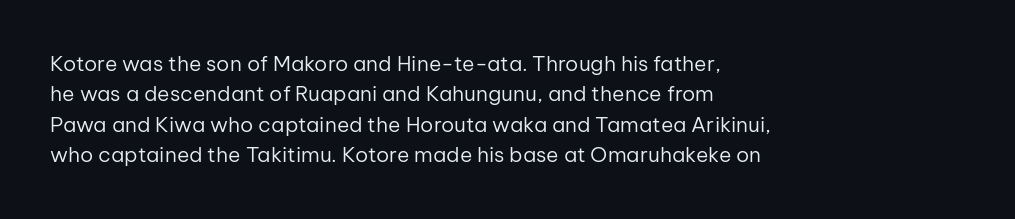
Q: Is the text bold? A: No.
Q: Is the text italic (slanted)? A: No, it is upright.
Q: Is the text underlined? A: No.
Q: How is the paragraph aligned? A: Left-aligned.
Q: Is the spacing between letters normal or unusually wide? A: Normal.
Q: Is the spacing between lines tight, normal or loose? A: Normal.
